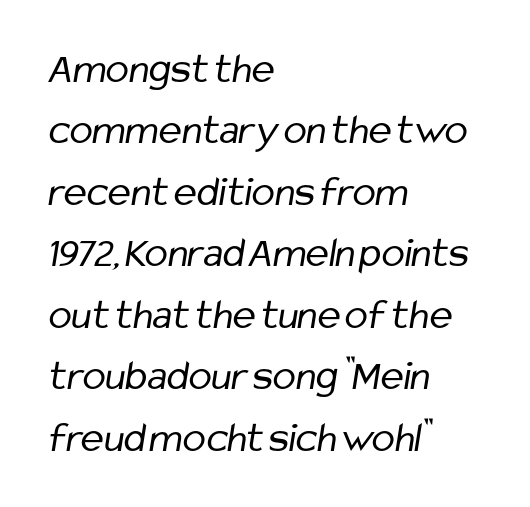
The image shows 43 px regular-weight, condensed sans-serif type; set left-aligned, normal line spacing (1.43x), normal letter spacing, not underlined; low stroke contrast and a medium x-height.
